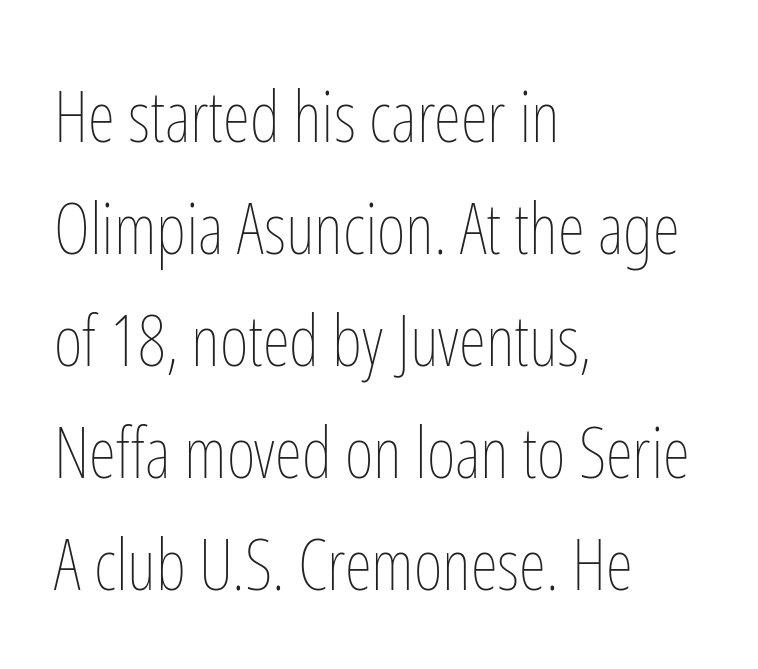
The image shows 70 px thin, condensed type, upright; set left-aligned, normal line spacing (1.6x), normal letter spacing, not underlined; low stroke contrast and a medium x-height.
